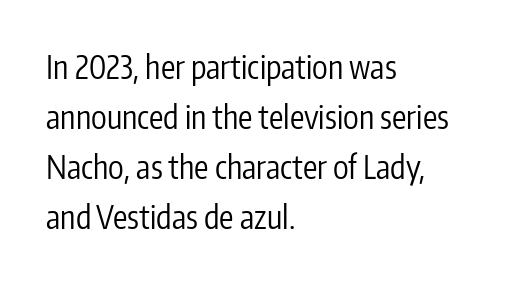
Type without underlining. The letters sit at their default tracking, neither squeezed nor spread. Each line starts at the same left margin while the right side varies. Letters have the restrained weight of plain body copy at most. A typesetter would call this proportional, since set widths differ per character. Each letter's strokes conclude bluntly, with no projecting serifs.
